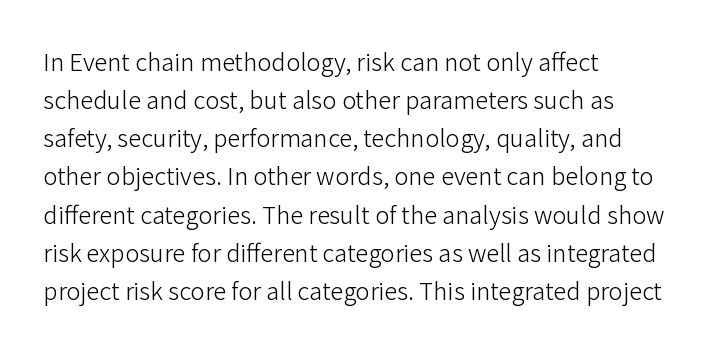
Is there much room between lines? A standard amount, neither cramped nor airy. A roman cut, with each character standing at attention. How are the letters spaced? Ordinarily, with no added tracking. This rendering features lettering with no underline. The paragraph shown leans on its left margin. The weight tops out at a normal text grade.
